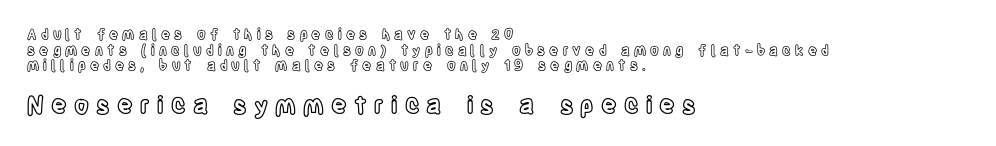
Q: Is the text italic (slanted)? A: No, it is upright.
Q: Is the text underlined? A: No.
Q: How is the paragraph aligned? A: Left-aligned.
Q: Is the spacing between letters normal or unusually wide? A: Unusually wide.
Q: Is the spacing between lines tight, normal or loose? A: Tight.
Q: Which block of text is set in a larger size, the first (top) or the second (bottom)? A: The second (bottom) one.
